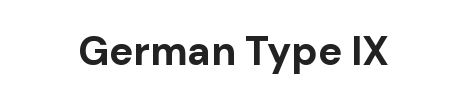
{"serif": "no", "italic": "no", "bold": "yes", "weight": "bold", "width": "normal", "stroke_contrast": "low", "x_height": "medium", "monospaced": "no", "underline": "no", "align": "center", "letter_spacing": "normal", "letter_spacing_em": 0.0, "glyph_px": 40}
